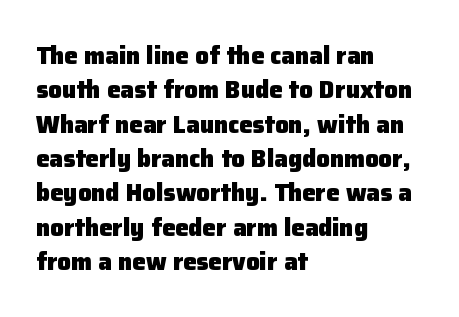
The passage shown is emphatically bold. The space directly below the letters is spotless. Italic? Not at all — the glyphs are vertical. The block of text has a typical density, with ordinary space between rows.
